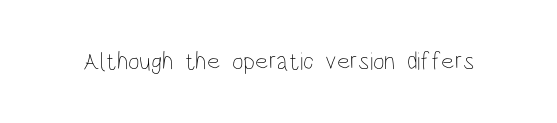
The rendering keeps characters at their native spacing. The font sits on the lighter half of the weight spectrum, regular included. Quick note: underline off. Is there any slant? The stems are plumb.
